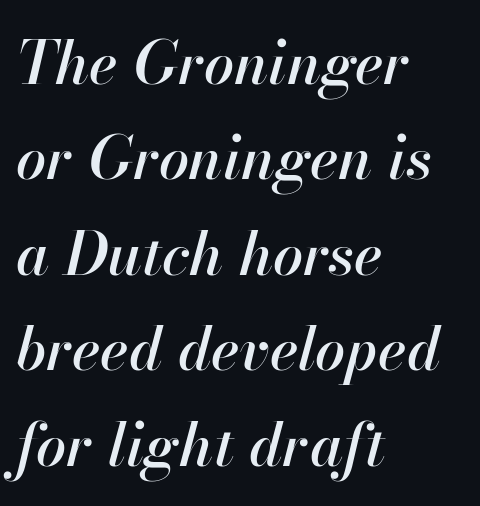
The image shows 60 px text type, italic (leaning right); set left-aligned, normal line spacing (1.59x), normal letter spacing, not underlined; high stroke contrast and a small x-height.
